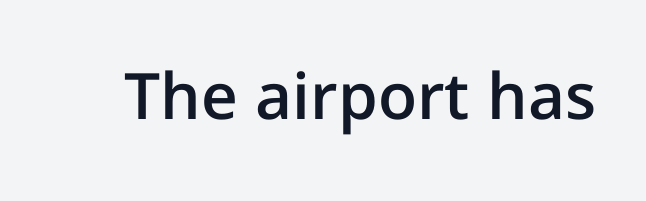
Q: Is the text bold? A: Semi-bold.
Q: Is the text italic (slanted)? A: No, it is upright.
Q: Is the typeface a serif or a sans-serif typeface? A: Sans-serif.
Q: Is the text underlined? A: No.
Q: Is the spacing between letters normal or unusually wide? A: Normal.
Q: Width (condensed, normal, or wide)? A: Normal.
Q: Stroke contrast? A: Low.
Q: x-height? A: Medium.
Q: Monospaced? A: No.
